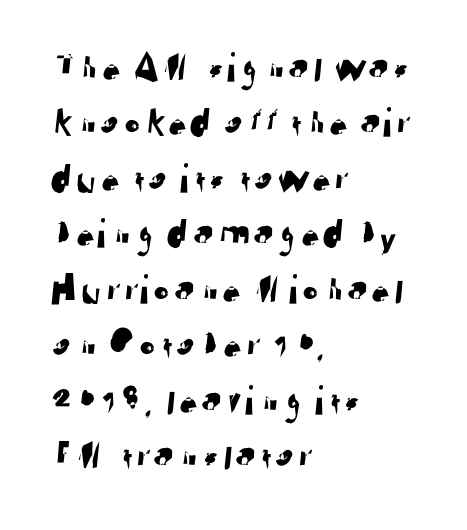
Default kerning and tracking; the words read as compact shapes. The face used here is proportionally spaced, like ordinary book or web type. Honestly, there is no underline to notice here at all. In CSS terms this would be text-align: left. Leading: standard. The face used here is a sans, in the tradition of grotesques and geometrics.
